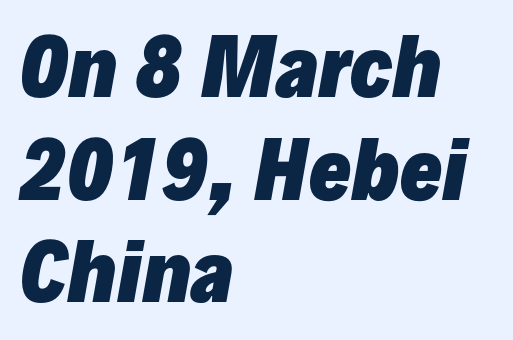
Q: Is the text bold? A: Yes.
Q: Is the text italic (slanted)? A: Yes, it leans right by about 10 degrees.
Q: Is the text underlined? A: No.
Q: How is the paragraph aligned? A: Left-aligned.
Q: Is the spacing between letters normal or unusually wide? A: Normal.
Q: Is the spacing between lines tight, normal or loose? A: Normal.
Q: Width (condensed, normal, or wide)? A: Normal.
Q: Stroke contrast? A: Low.
Q: x-height? A: Medium.
Q: Monospaced? A: No.
